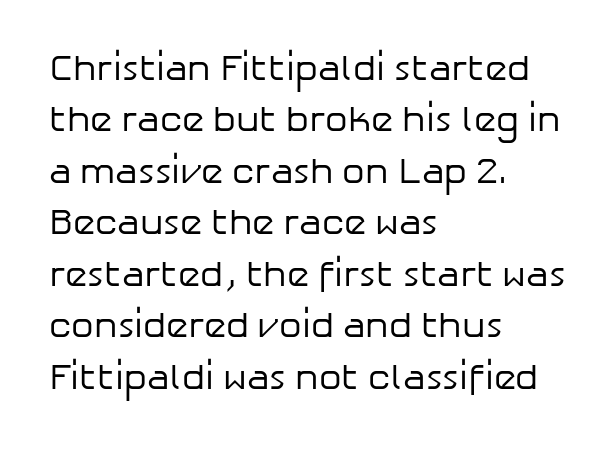
Nope, no serifs anywhere on these letters. Between one letter and the next there's only the usual sliver of space. Unlike italic type, these characters show no tilt at all. The designer left line spacing at the default. The lines in this sample share a left origin and differ only in where they stop.
